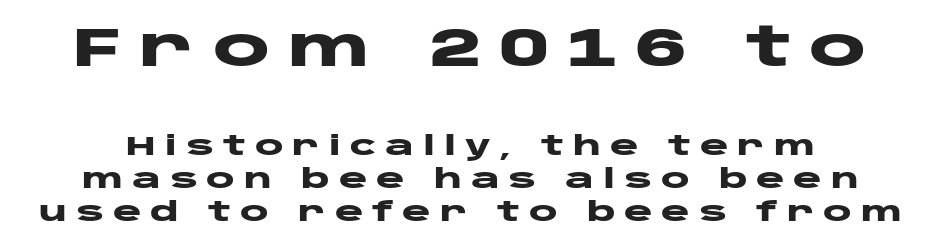
Q: Is the text bold? A: Yes.
Q: Is the text italic (slanted)? A: No, it is upright.
Q: Is the typeface a serif or a sans-serif typeface? A: Sans-serif.
Q: Is the text underlined? A: No.
Q: Is the spacing between letters normal or unusually wide? A: Unusually wide.
Q: Which block of text is set in a larger size, the first (top) or the second (bottom)? A: The first (top) one.
Q: Width (condensed, normal, or wide)? A: Wide.
Q: Stroke contrast? A: Low.
Q: x-height? A: Large.
Q: Monospaced? A: No.
